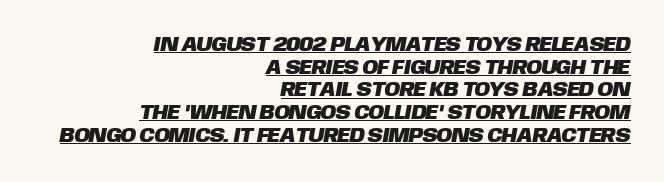
Words appear dense and cohesive because spacing is normal. Where is the straight margin? On the right. Like a heading marked for emphasis, these lines bear an underscore. Notice how descenders almost collide with the ascenders below — that's tight leading.
